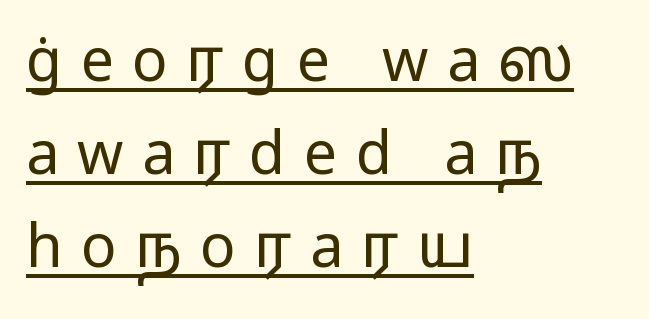
The image shows 59 px regular-weight, wide sans-serif type, upright; set left-aligned, normal line spacing (1.58x), unusually wide letter spacing (+0.31 em), underlined; low stroke contrast and a medium x-height.
